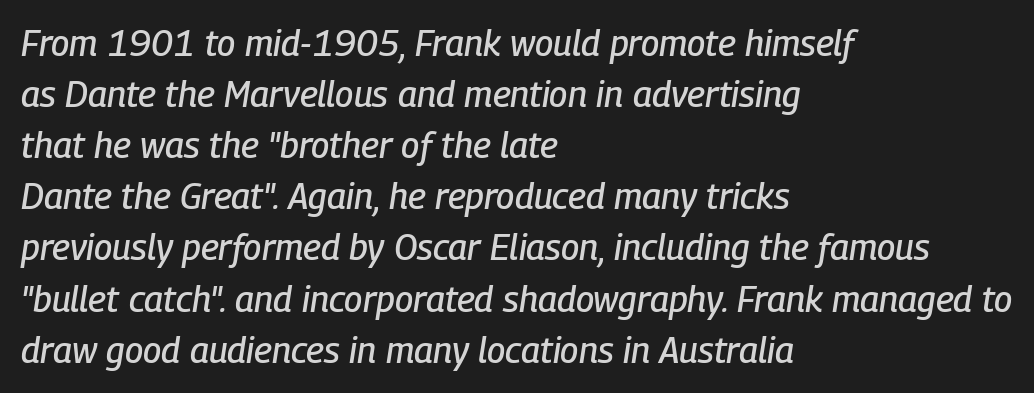
Q: Is the text italic (slanted)? A: Yes, it leans right by about 9 degrees.
Q: Is the text underlined? A: No.
Q: How is the paragraph aligned? A: Left-aligned.
Q: Is the spacing between letters normal or unusually wide? A: Normal.
Q: Is the spacing between lines tight, normal or loose? A: Normal.
Q: Width (condensed, normal, or wide)? A: Condensed.
Q: Stroke contrast? A: Low.
Q: x-height? A: Medium.
Q: Monospaced? A: No.
